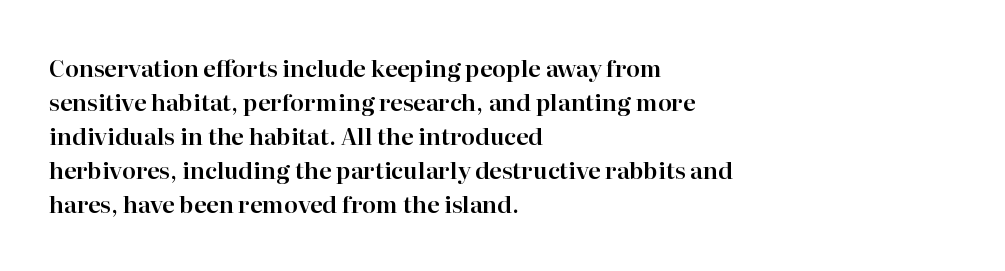
Q: Is the text italic (slanted)? A: No, it is upright.
Q: Is the text underlined? A: No.
Q: How is the paragraph aligned? A: Left-aligned.
Q: Is the spacing between letters normal or unusually wide? A: Normal.
Q: Is the spacing between lines tight, normal or loose? A: Normal.
